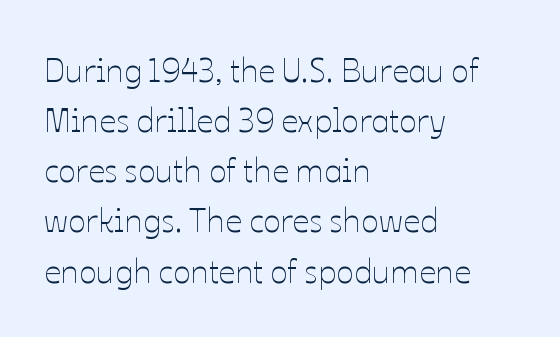
The passage shown has conventional tracking throughout. The specimen reads as upright at a glance. The typesetting does not lean heavy: it is not bold. Here the designer chose a conventional face with non-uniform glyph widths.
